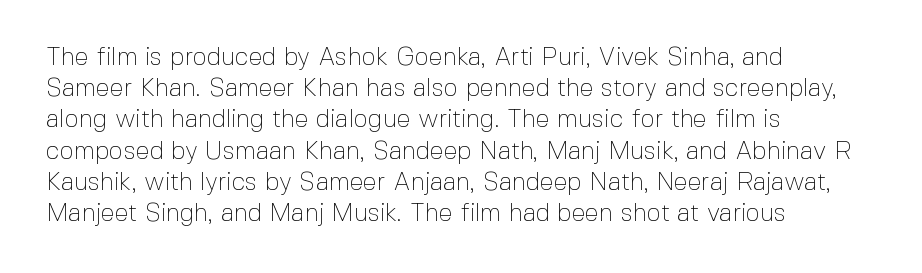
The image shows 25 px text type, upright; set left-aligned, normal line spacing (1.25x), normal letter spacing, not underlined.
